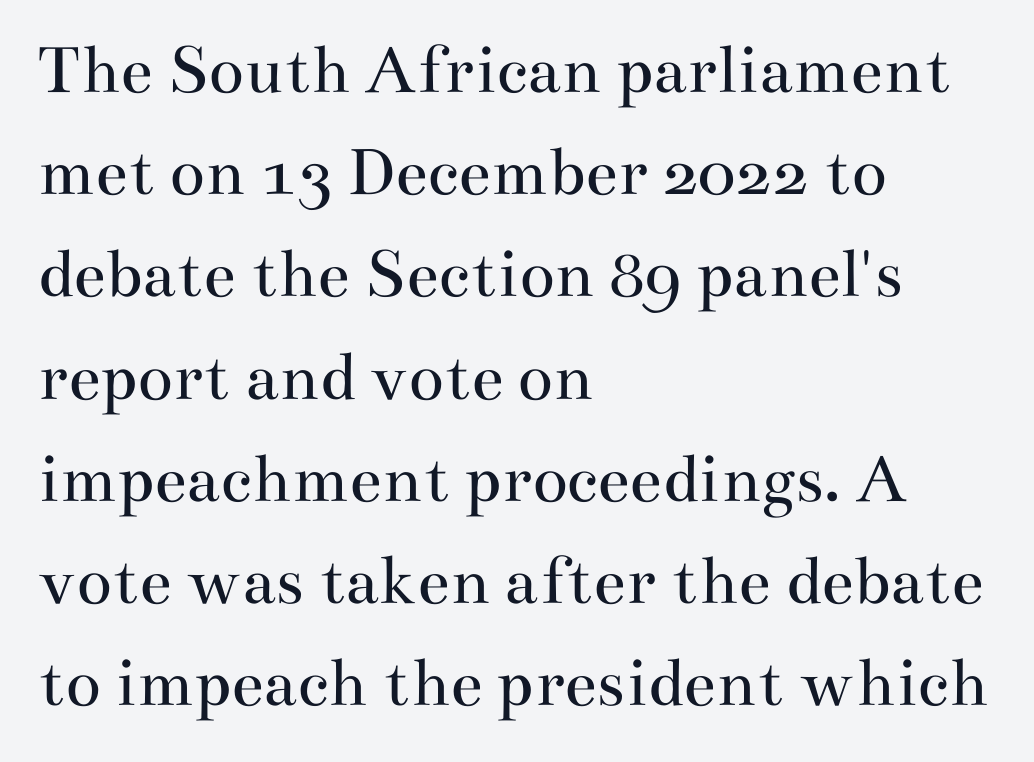
Q: Is the text bold? A: No.
Q: Is the text italic (slanted)? A: No, it is upright.
Q: Is the typeface a serif or a sans-serif typeface? A: Serif.
Q: Is the text underlined? A: No.
Q: How is the paragraph aligned? A: Left-aligned.
Q: Is the spacing between letters normal or unusually wide? A: Normal.
Q: Is the spacing between lines tight, normal or loose? A: Normal.
Q: Width (condensed, normal, or wide)? A: Wide.
Q: Stroke contrast? A: Medium.
Q: x-height? A: Small.
Q: Monospaced? A: No.
